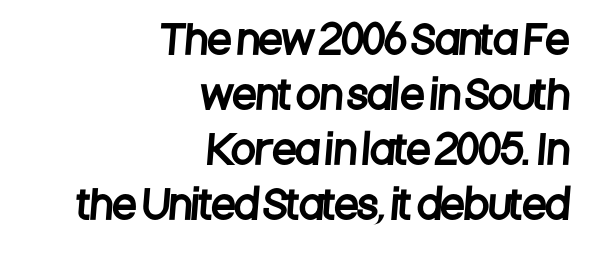
The image shows 39 px condensed sans-serif type; set right-aligned, normal line spacing (1.41x), normal letter spacing, not underlined; low stroke contrast and a large x-height.
